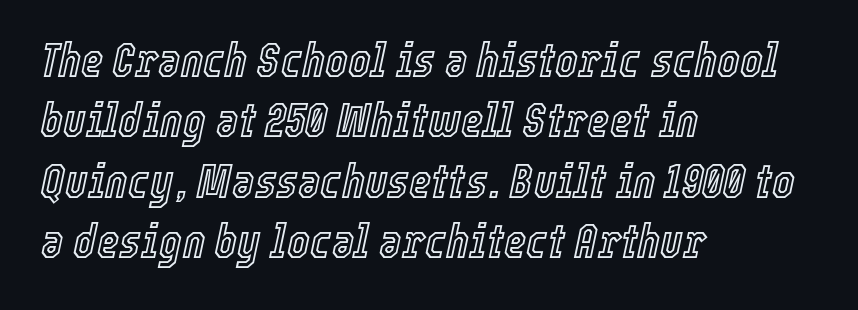
Q: Is the text italic (slanted)? A: Yes, it leans right by about 12 degrees.
Q: Is the text underlined? A: No.
Q: How is the paragraph aligned? A: Left-aligned.
Q: Is the spacing between letters normal or unusually wide? A: Normal.
Q: Is the spacing between lines tight, normal or loose? A: Normal.
Q: Width (condensed, normal, or wide)? A: Condensed.
Q: x-height? A: Medium.
Q: Monospaced? A: No.
